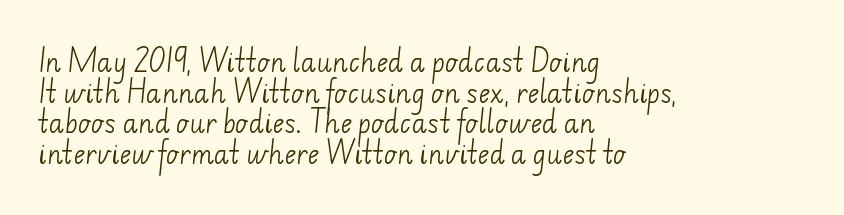
Q: Is the text bold? A: No.
Q: Is the text underlined? A: No.
Q: How is the paragraph aligned? A: Left-aligned.
Q: Is the spacing between letters normal or unusually wide? A: Normal.
